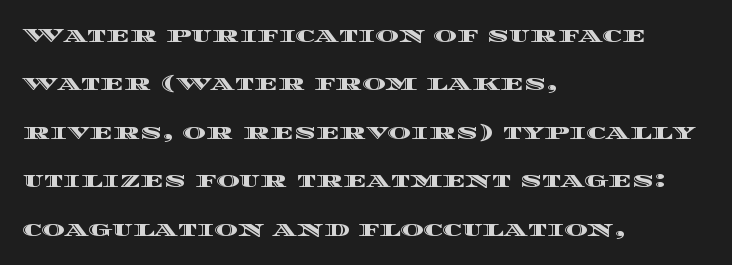
{"italic": "no", "underline": "no", "align": "left", "line_spacing": "loose", "line_spacing_ratio": 2.42, "letter_spacing": "normal", "letter_spacing_em": 0.0, "glyph_px": 20}
